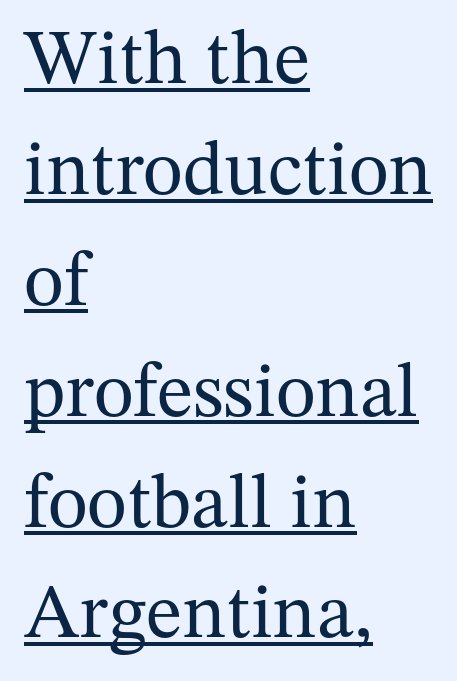
The image shows 77 px regular-weight serif type, upright; set left-aligned, normal line spacing (1.44x), normal letter spacing, underlined; medium stroke contrast and a medium x-height.
